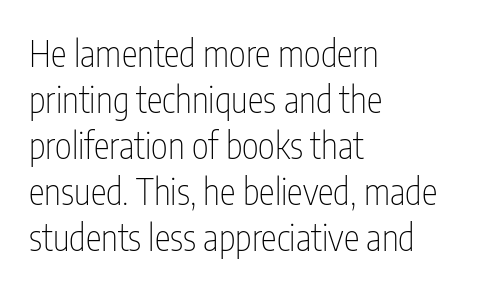
Tracking here is standard; glyphs follow each other at the usual distance. Reading down the block, your eye returns to a fixed left position each line. Stroke terminals: plain, sans-serif. Is there any slant? The stems are plumb. The words here are not underlined.
